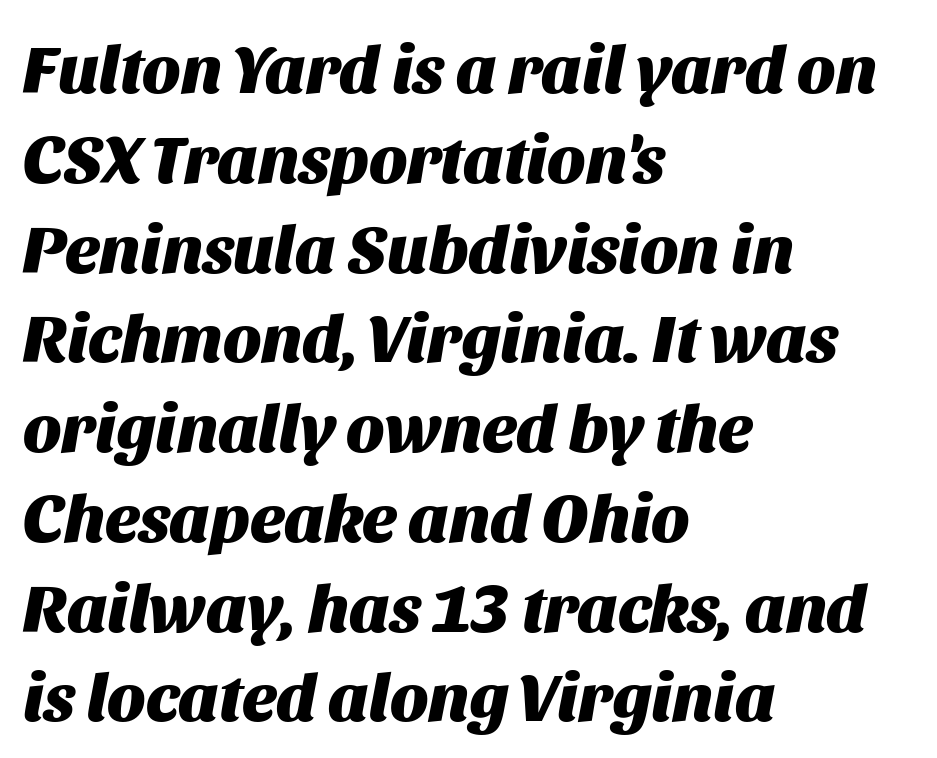
The image shows 68 px heavy type, italic (leaning right); set left-aligned, normal line spacing (1.32x), normal letter spacing, not underlined; medium stroke contrast and a large x-height.
